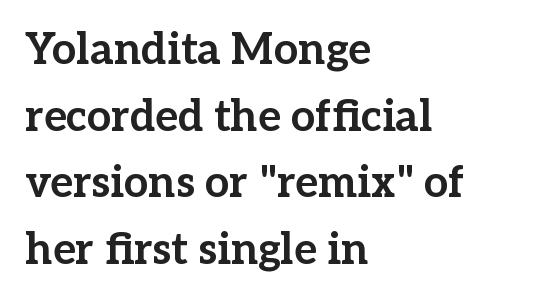
The image shows 43 px bold serif type, upright; set left-aligned, normal line spacing (1.55x), normal letter spacing, not underlined; low stroke contrast and a medium x-height.
